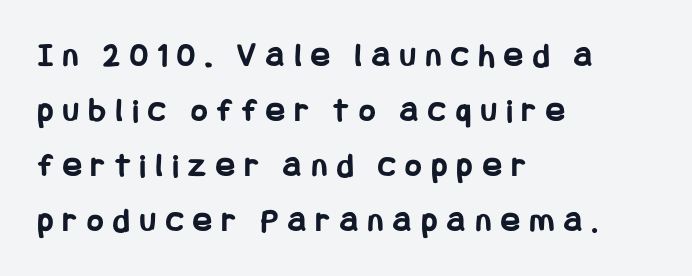
The image shows 35 px bold, condensed sans-serif type, upright; set left-aligned, normal line spacing (1.57x), unusually wide letter spacing (+0.29 em), not underlined; low stroke contrast and a large x-height.
